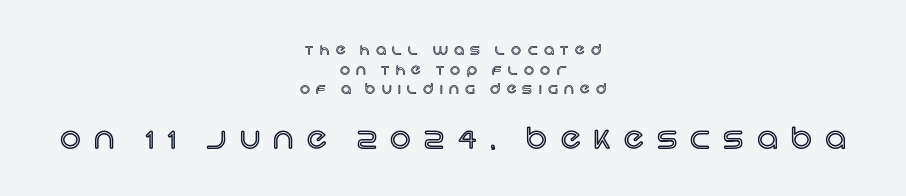
Rendered with straight, roman letterforms. The face used here is proportionally spaced, like ordinary book or web type. Characters follow at a spacing far wider than the type designer built in. The designer left line spacing at the default. Which chunk is bigger? The second one — the bottom block dwarfs the top. Caption: multi-line text, centered on the measure.
